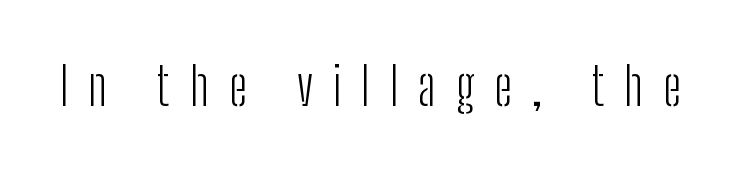
The image shows 52 px light, condensed sans-serif type, upright; set unusually wide letter spacing (+0.38 em), not underlined; low stroke contrast and a medium x-height.
